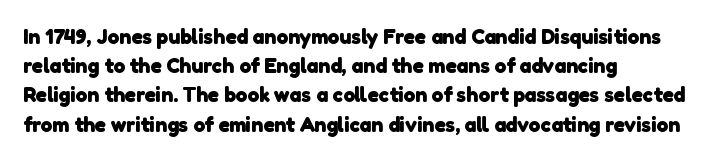
Set as a true bold cut, around the 700 mark. How would I describe the line gaps? Plain and ordinary. The lines are quadded left. Descenders hang freely into open space. Characters follow at the spacing the type designer built in.
